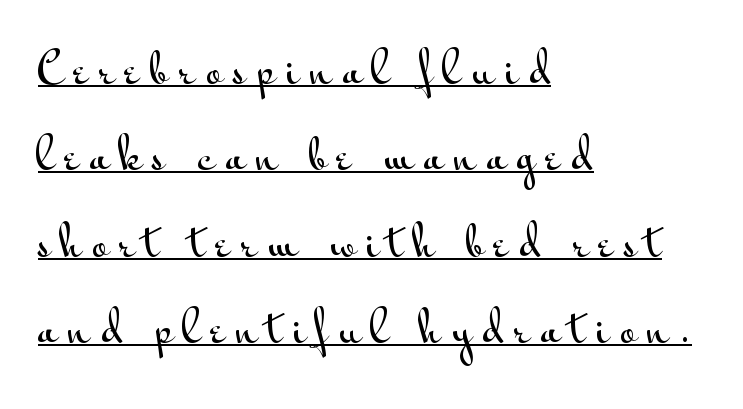
Has an underline been added? It has. Teacher's note: observe the even left margin — that is flush-left alignment. Here the designer chose a conventional face with non-uniform glyph widths.
